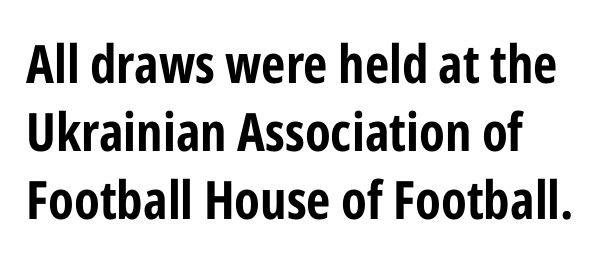
The image shows 53 px bold, condensed sans-serif type, upright; set left-aligned, normal line spacing (1.28x), normal letter spacing, not underlined; low stroke contrast and a medium x-height.
